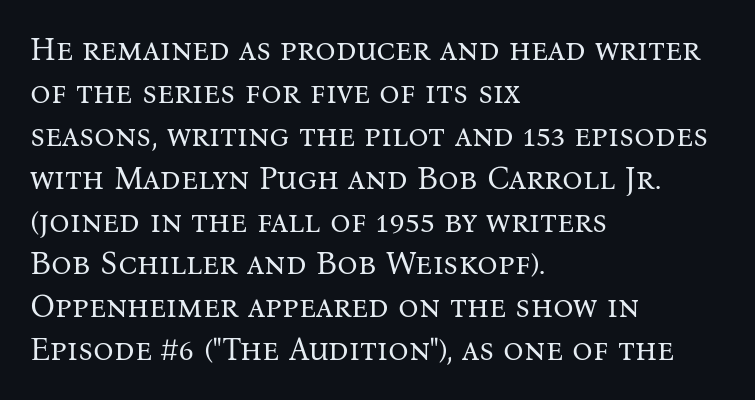
{"serif": "yes", "italic": "no", "bold": "no", "weight": "regular", "width": "normal", "stroke_contrast": "medium", "x_height": "medium", "monospaced": "no", "underline": "no", "align": "left", "line_spacing": "normal", "line_spacing_ratio": 1.34, "letter_spacing": "normal", "letter_spacing_em": 0.0, "glyph_px": 32}
